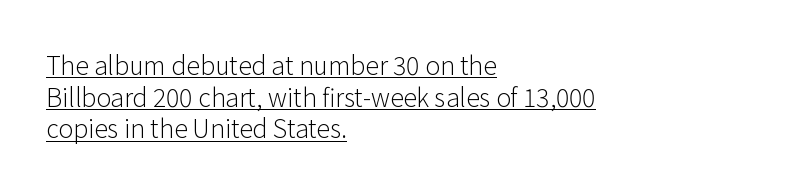
The axis of the letterforms is exactly vertical. A student would call this left alignment; a typographer would say flush left, rag right. Think standard paragraph weight, or any step lighter than that. The passage shown is underscored from start to finish. Default kerning and tracking; the words read as compact shapes.
